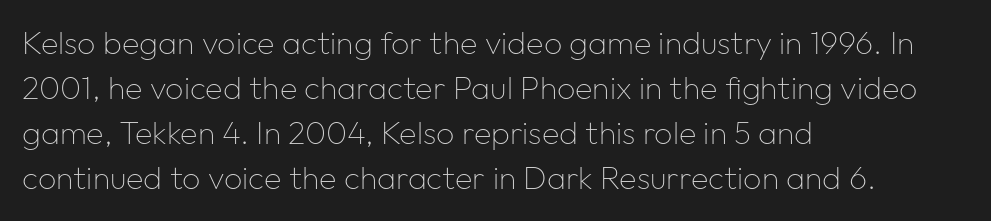
The image shows 32 px thin sans-serif type, upright; set left-aligned, normal line spacing (1.41x), normal letter spacing, not underlined; low stroke contrast and a medium x-height.
